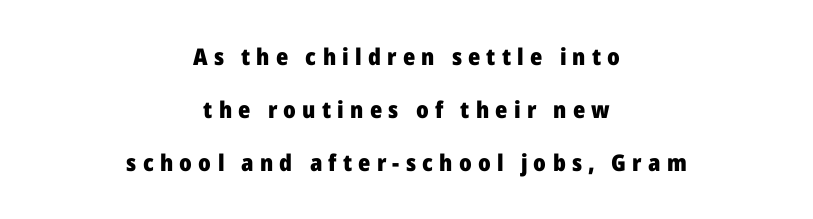
Q: Is the text bold? A: Yes.
Q: Is the text italic (slanted)? A: No, it is upright.
Q: Is the text underlined? A: No.
Q: How is the paragraph aligned? A: Centered.
Q: Is the spacing between letters normal or unusually wide? A: Unusually wide.
Q: Is the spacing between lines tight, normal or loose? A: Loose.
